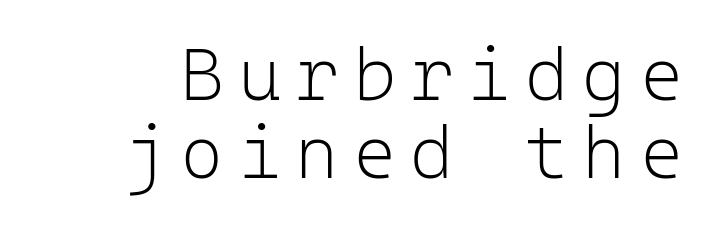
Q: Is the text bold? A: No.
Q: Is the text italic (slanted)? A: No, it is upright.
Q: Is the typeface a serif or a sans-serif typeface? A: Sans-serif.
Q: Is the text underlined? A: No.
Q: Is the spacing between lines tight, normal or loose? A: Tight.
Q: Width (condensed, normal, or wide)? A: Normal.
Q: Stroke contrast? A: Low.
Q: x-height? A: Medium.
Q: Monospaced? A: Yes.
